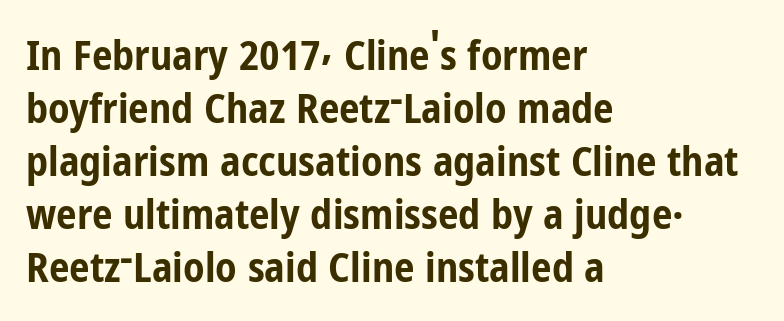
{"serif": "no", "italic": "no", "bold": "yes", "weight": "bold", "width": "condensed", "stroke_contrast": "low", "x_height": "medium", "monospaced": "no", "underline": "no", "align": "left", "line_spacing": "normal", "line_spacing_ratio": 1.29, "letter_spacing": "normal", "letter_spacing_em": 0.0, "glyph_px": 41}
